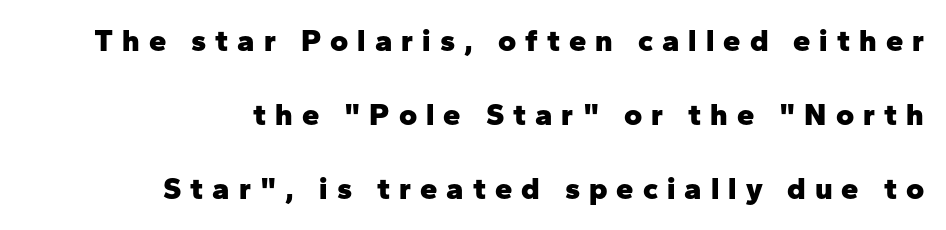
{"serif": "no", "italic": "no", "bold": "yes", "weight": "heavy", "width": "normal", "stroke_contrast": "low", "x_height": "medium", "monospaced": "no", "underline": "no", "align": "right", "line_spacing": "loose", "line_spacing_ratio": 2.39, "letter_spacing": "wide", "letter_spacing_em": 0.29, "glyph_px": 31}
